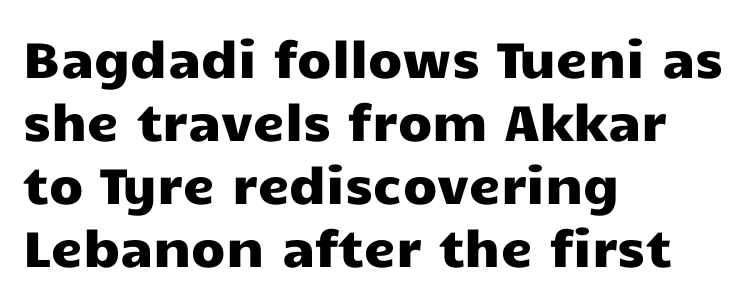
The image shows 50 px wide sans-serif type, upright; set left-aligned, normal line spacing (1.26x), normal letter spacing, not underlined; low stroke contrast and a medium x-height.
